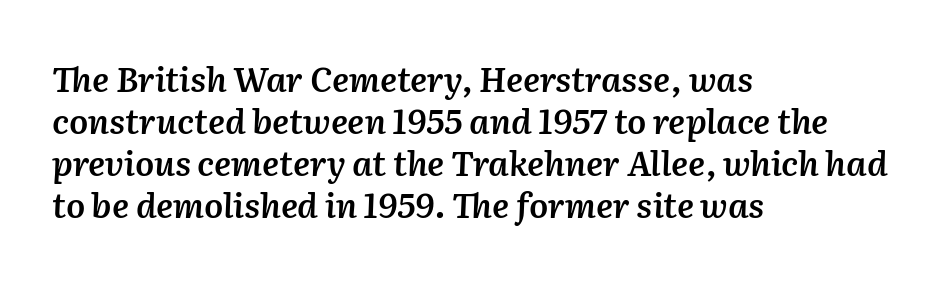
{"italic": "yes", "lean": "right", "slant_degrees": 2, "bold": "semi", "weight": "semibold", "width": "normal", "stroke_contrast": "medium", "x_height": "medium", "monospaced": "no", "underline": "no", "align": "left", "line_spacing_ratio": 1.24, "letter_spacing": "normal", "letter_spacing_em": 0.0, "glyph_px": 34}
